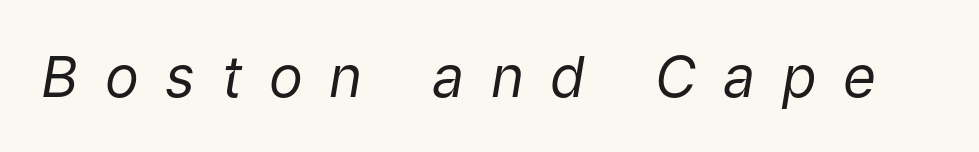
Q: Is the text bold? A: No.
Q: Is the text italic (slanted)? A: Yes, it leans right by about 9 degrees.
Q: Is the text underlined? A: No.
Q: Is the spacing between letters normal or unusually wide? A: Unusually wide.
Q: Width (condensed, normal, or wide)? A: Normal.
Q: Stroke contrast? A: Low.
Q: x-height? A: Medium.
Q: Monospaced? A: No.
